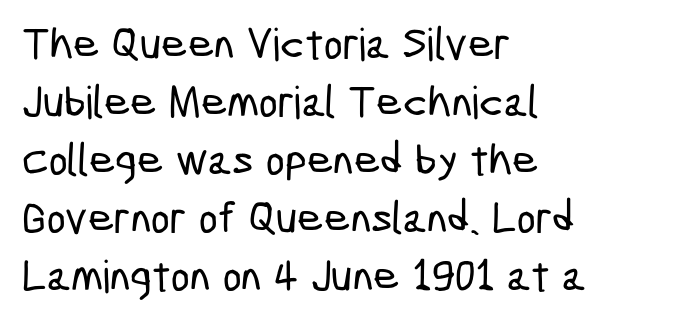
What's the leading like? Ordinary, nothing unusual. Serif or sans? Sans — the stroke terminals are bare. Caption: standard tracking, unaltered. Every row of glyphs begins at an identical x-position on the left. Looks like regular typesetting: each glyph gets only the width it needs.
